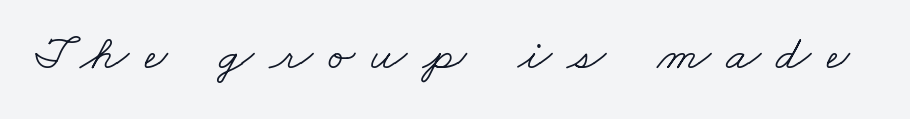
No extra ink here — the face is not bold. Lines of text with bare space underneath. Tracking here is generous; glyphs stand well apart from one another. Look at the bottom of the vertical strokes: they flare into serifs here. Here the designer chose a conventional face with non-uniform glyph widths.
